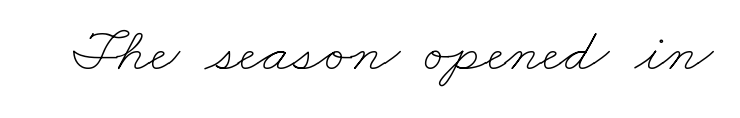
The horizontal fit of the characters is conventional and even. Nothing heavy about these letters — not bold at all. These lines are rendered in a variable-pitch font. Decoration check: the copy has no underline.
